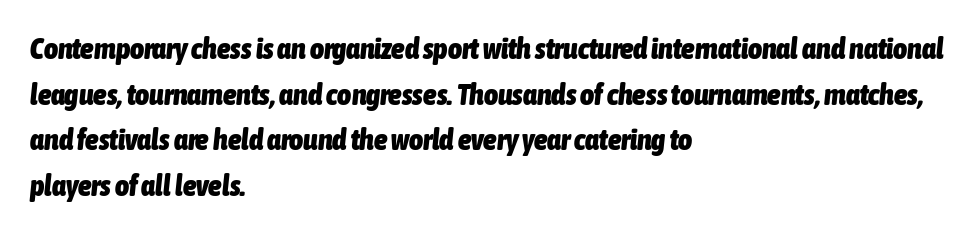
Q: Is the text bold? A: Yes.
Q: Is the text italic (slanted)? A: Yes, it leans right by about 6 degrees.
Q: Is the text underlined? A: No.
Q: How is the paragraph aligned? A: Left-aligned.
Q: Is the spacing between letters normal or unusually wide? A: Normal.
Q: Is the spacing between lines tight, normal or loose? A: Normal.
Q: Width (condensed, normal, or wide)? A: Condensed.
Q: Stroke contrast? A: Low.
Q: x-height? A: Medium.
Q: Monospaced? A: No.
